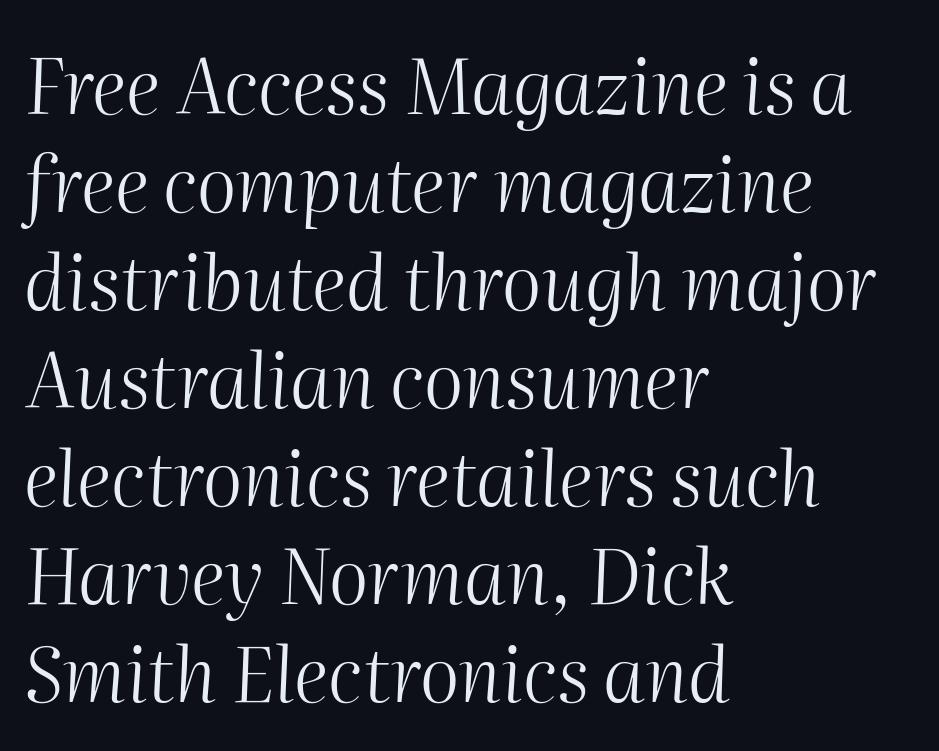
The image shows 76 px light type, italic (leaning right); set left-aligned, normal line spacing (1.29x), normal letter spacing, not underlined; medium stroke contrast and a medium x-height.
